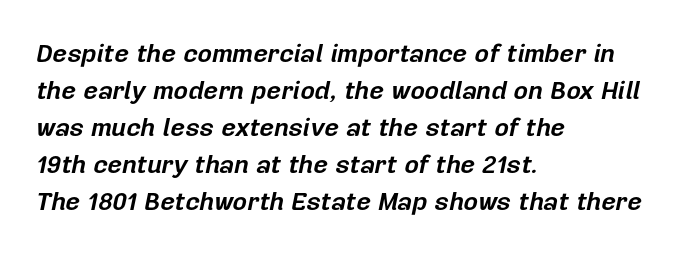
The image shows 25 px bold type, italic (leaning right); set left-aligned, normal line spacing (1.48x), normal letter spacing, not underlined.
